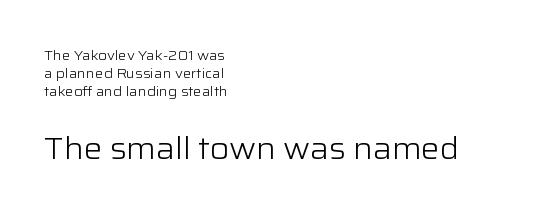
Decoration check: the copy has no underline. Notice how the stems are strictly vertical — no italics here. The typeface chosen for these lines omits serifs. The rendering anchors every line to the left-hand side. Note: smaller setting up top, larger setting below. There is no visible air inserted between adjacent glyphs.
